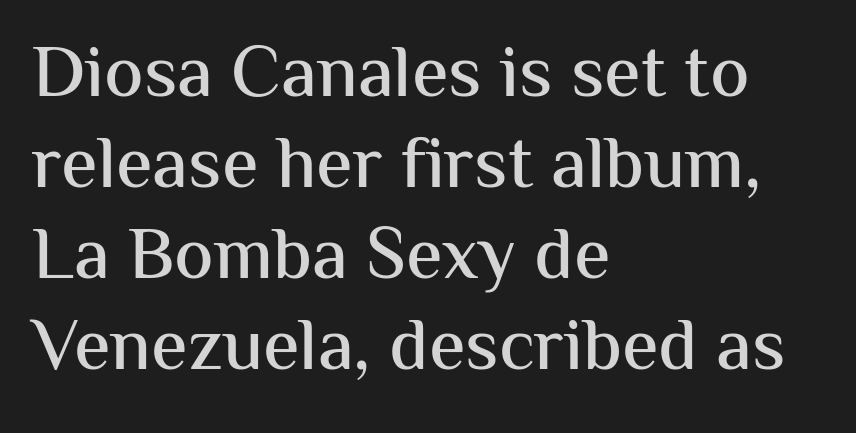
This sample uses an upright cut, with every glyph sitting square on the baseline. Tracking value appears to be zero — textbook default spacing. Unmarked baselines from the first word to the last. The rendering uses natural spacing where letterforms have individual widths. Serifs: no, the terminals of the letterforms are clean.
